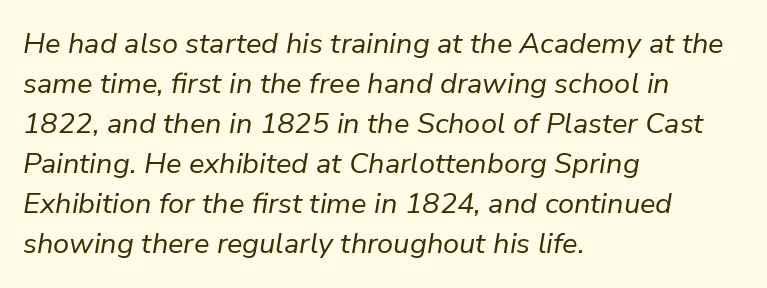
Unbolded letterforms with no extra heft. Type without underlining. Short note: letters normally spaced. Regular leading.
